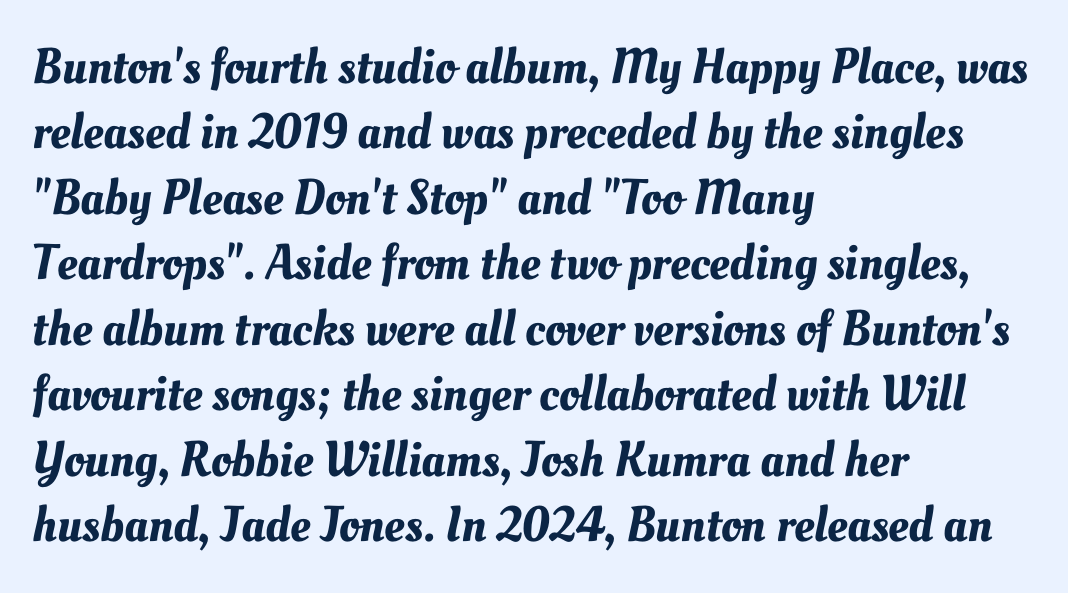
Q: Is the text underlined? A: No.
Q: How is the paragraph aligned? A: Left-aligned.
Q: Is the spacing between letters normal or unusually wide? A: Normal.
Q: Is the spacing between lines tight, normal or loose? A: Normal.
Q: Width (condensed, normal, or wide)? A: Normal.
Q: Stroke contrast? A: Medium.
Q: x-height? A: Small.
Q: Monospaced? A: No.
